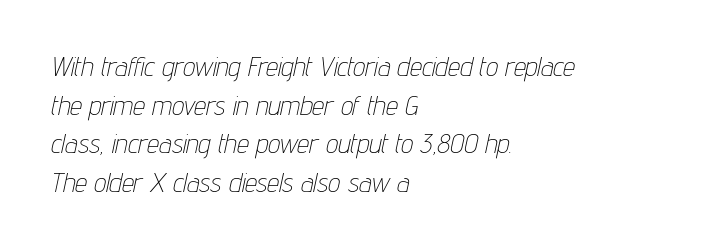
The strokes are not fattened; the text isn't bold. These lines sit exactly where default settings would place them. This rendering uses left alignment, leaving the right contour irregular. You can tell it's italic because the verticals aren't actually vertical.
